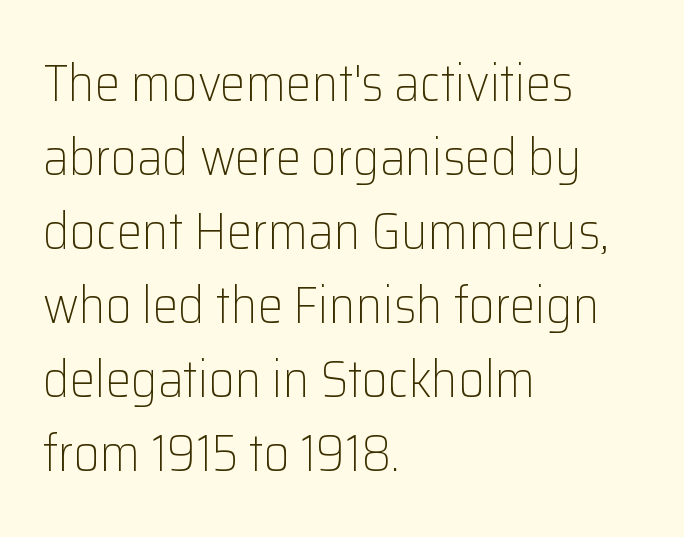
{"serif": "no", "italic": "no", "bold": "no", "weight": "light", "width": "normal", "stroke_contrast": "low", "x_height": "medium", "monospaced": "no", "underline": "no", "align": "left", "line_spacing": "normal", "line_spacing_ratio": 1.45, "letter_spacing": "normal", "letter_spacing_em": 0.0, "glyph_px": 51}
